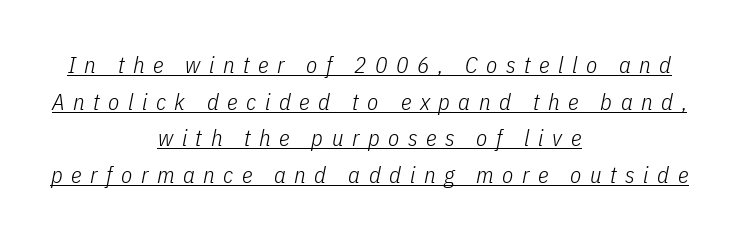
Q: Is the text bold? A: No.
Q: Is the text italic (slanted)? A: Yes, it leans right by about 11 degrees.
Q: Is the text underlined? A: Yes.
Q: How is the paragraph aligned? A: Centered.
Q: Is the spacing between letters normal or unusually wide? A: Unusually wide.
Q: Is the spacing between lines tight, normal or loose? A: Normal.
